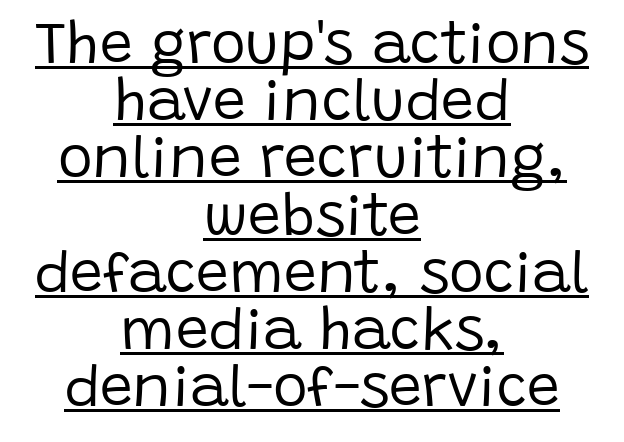
Where is the straight margin? There isn't one; the lines are centered. This sample uses an upright cut, with every glyph sitting square on the baseline. Students, observe the line beneath the letters — that is underlining. This sample has the flowing, uneven cadence of proportional lettering.
